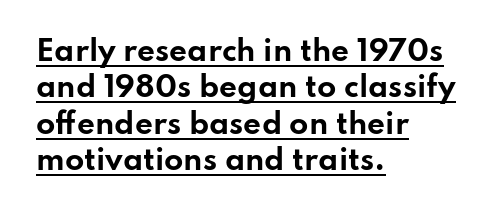
The image shows 28 px bold, wide sans-serif type, upright; set left-aligned, normal line spacing (1.3x), normal letter spacing, underlined; low stroke contrast and a small x-height.
